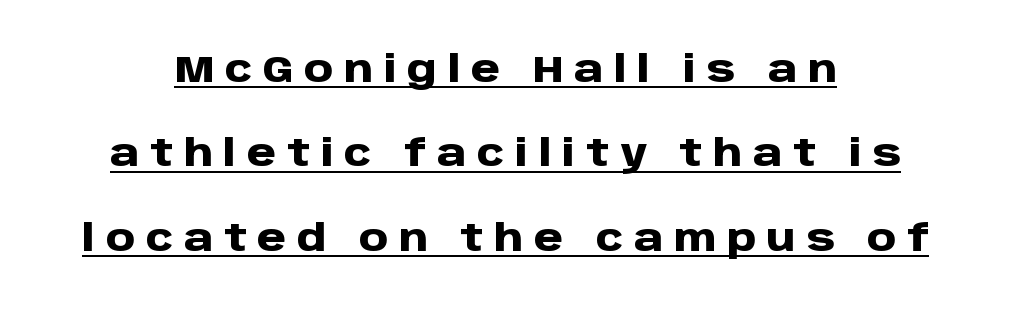
The image shows 37 px heavy sans-serif type, upright; set centered, loose line spacing (2.28x), unusually wide letter spacing (+0.29 em), underlined; low stroke contrast and a large x-height.
